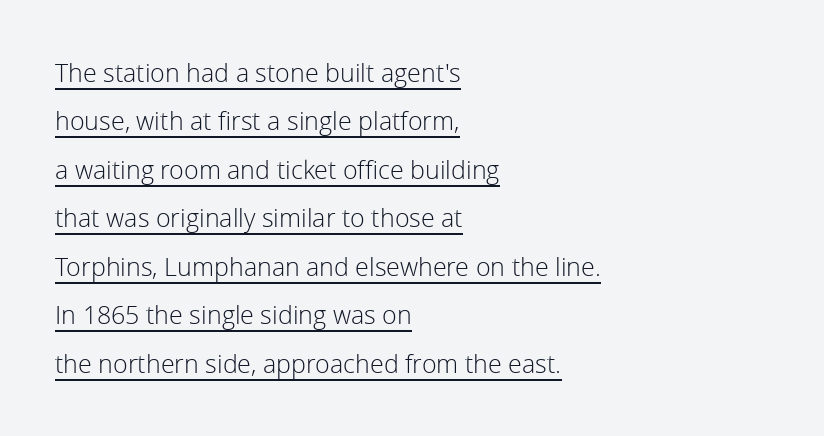
It's the straight-up-and-down kind of type. Where is the straight margin? On the left. The characters are drawn with everyday or finer stroke widths. How would I describe the line gaps? Wide and relaxed. What stands out about the letter spacing? Nothing — it is the standard amount. This sample carries an underscore along the baseline area.
